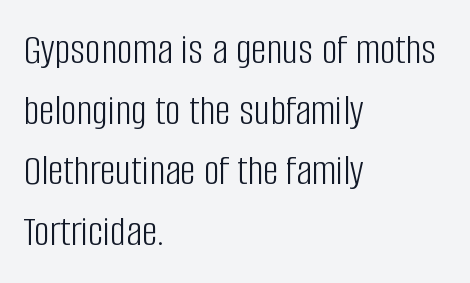
The image shows 44 px light, condensed sans-serif type, upright; set left-aligned, normal line spacing (1.38x), normal letter spacing, not underlined; low stroke contrast and a large x-height.
